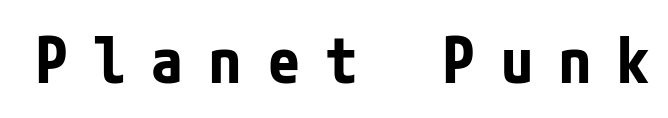
Q: Is the text bold? A: Yes.
Q: Is the text italic (slanted)? A: No, it is upright.
Q: Is the typeface a serif or a sans-serif typeface? A: Sans-serif.
Q: Is the text underlined? A: No.
Q: Is the spacing between letters normal or unusually wide? A: Unusually wide.
Q: Width (condensed, normal, or wide)? A: Condensed.
Q: Stroke contrast? A: Low.
Q: x-height? A: Medium.
